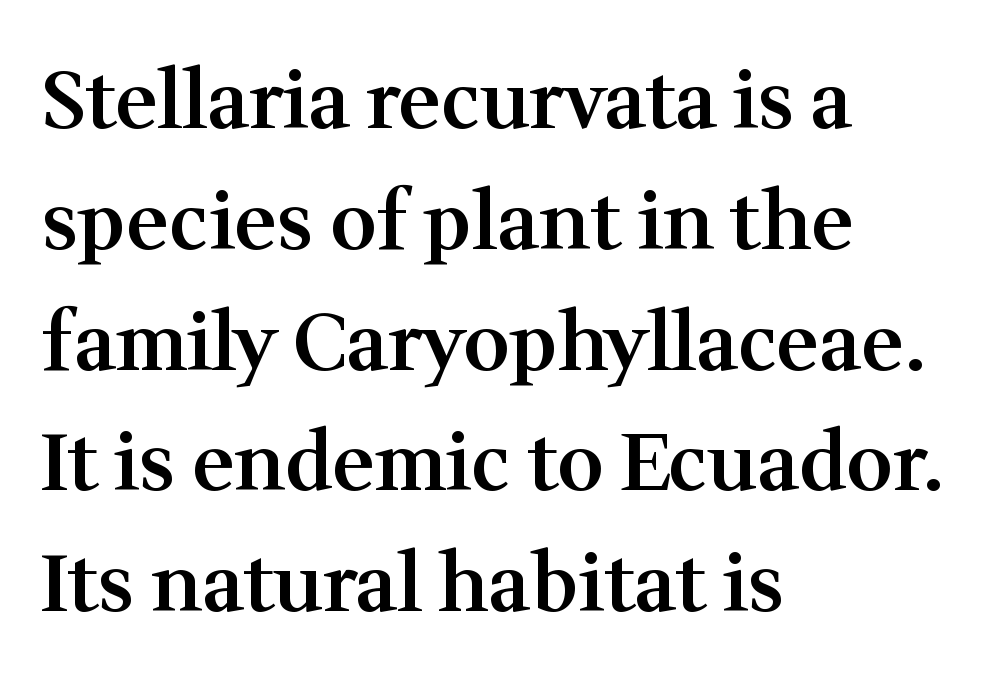
{"serif": "yes", "italic": "no", "bold": "semi", "weight": "semibold", "width": "normal", "stroke_contrast": "medium", "x_height": "medium", "monospaced": "no", "underline": "no", "align": "left", "line_spacing": "normal", "line_spacing_ratio": 1.51, "letter_spacing": "normal", "letter_spacing_em": 0.0, "glyph_px": 80}
